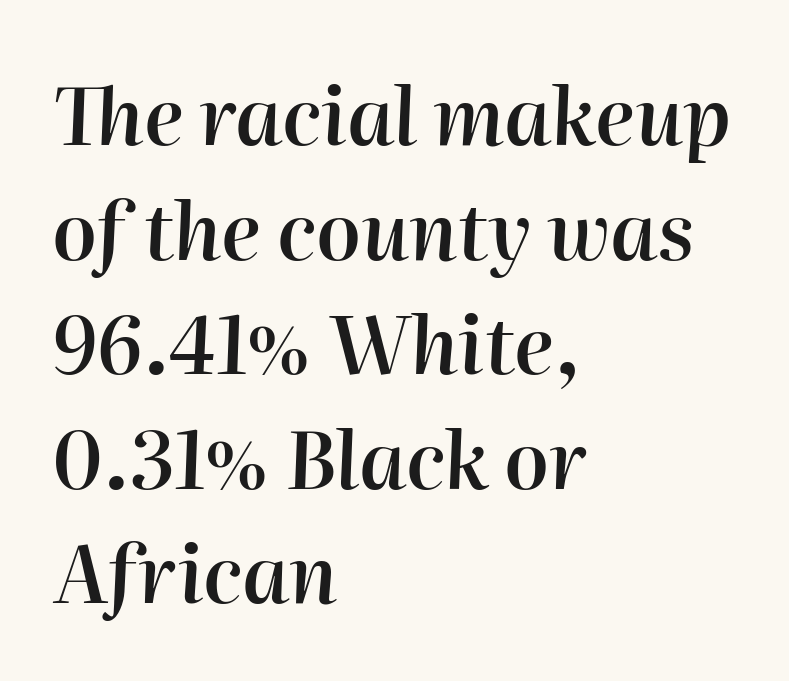
The image shows 79 px semibold type, italic (leaning right); set left-aligned, normal line spacing (1.45x), normal letter spacing, not underlined; high stroke contrast and a medium x-height.
